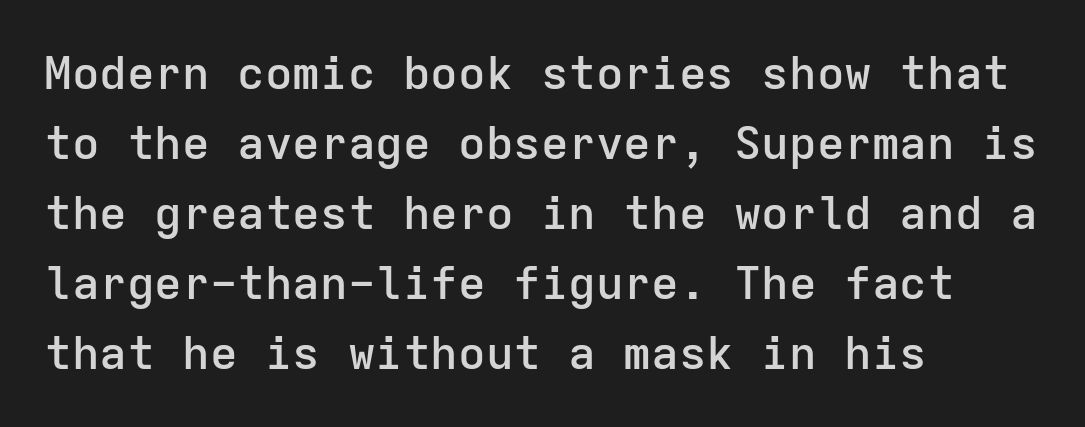
The type is set solid horizontally, with unmodified tracking. Type without underlining. The typesetter chose a ragged-right arrangement here. Notice the strokes are somewhat thickened but not fully heavy: this is a semibold.
